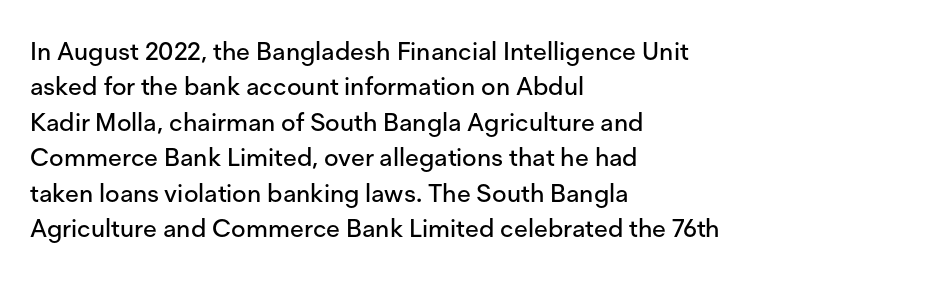
Q: Is the text italic (slanted)? A: No, it is upright.
Q: Is the text underlined? A: No.
Q: How is the paragraph aligned? A: Left-aligned.
Q: Is the spacing between letters normal or unusually wide? A: Normal.
Q: Is the spacing between lines tight, normal or loose? A: Normal.
